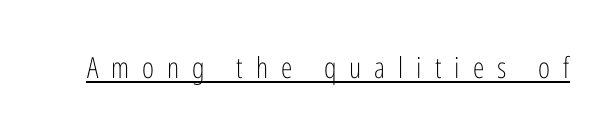
Upright lettering throughout. Here the designer chose a conventional face with non-uniform glyph widths. Ink coverage per letter is moderate at most. The tracking jumps out immediately: characters are airy and widely separated. Each line of the rendering has a horizontal stroke beneath the glyphs.
